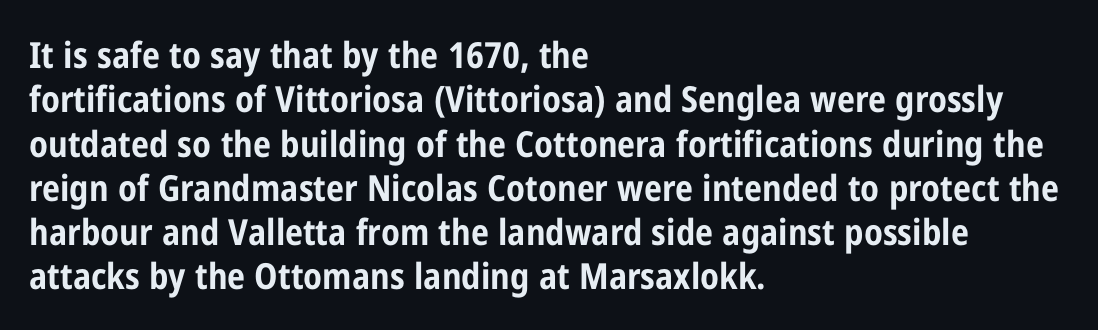
Weight: bold. The baseline area is clear. The typeface chosen for these lines omits serifs. This sample uses plain, unmodified letter spacing. A student would call this left alignment; a typographer would say flush left, rag right. In terms of posture, this sample is upright.
